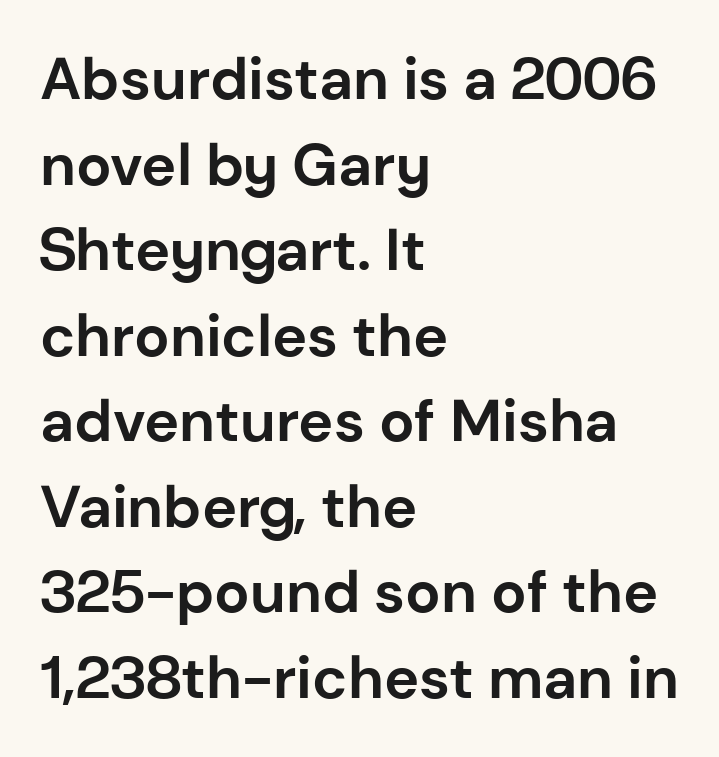
The image shows 59 px bold sans-serif type, upright; set left-aligned, normal line spacing (1.45x), normal letter spacing, not underlined; low stroke contrast and a medium x-height.
